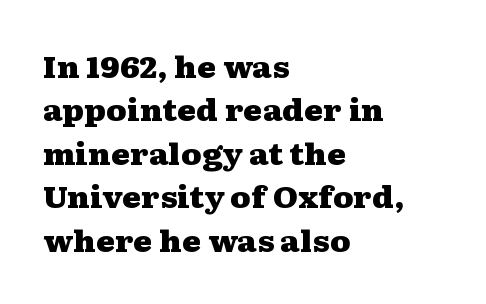
{"serif": "yes", "italic": "no", "bold": "yes", "weight": "heavy", "width": "wide", "stroke_contrast": "medium", "x_height": "medium", "monospaced": "no", "underline": "no", "align": "left", "line_spacing": "normal", "line_spacing_ratio": 1.5, "letter_spacing": "normal", "letter_spacing_em": 0.0, "glyph_px": 29}
